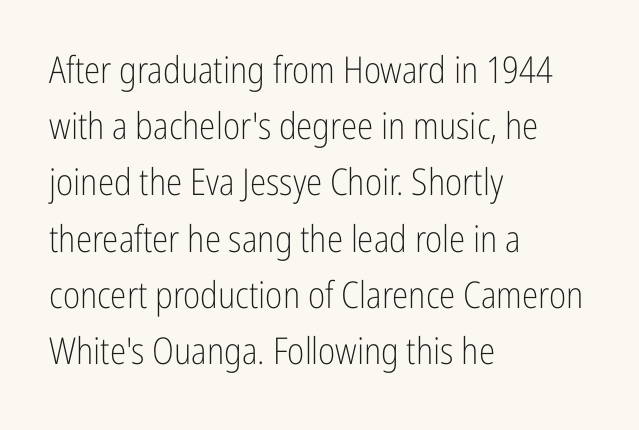
Q: Is the text bold? A: No.
Q: Is the text italic (slanted)? A: No, it is upright.
Q: Is the typeface a serif or a sans-serif typeface? A: Sans-serif.
Q: Is the text underlined? A: No.
Q: How is the paragraph aligned? A: Left-aligned.
Q: Is the spacing between letters normal or unusually wide? A: Normal.
Q: Is the spacing between lines tight, normal or loose? A: Normal.
Q: Width (condensed, normal, or wide)? A: Condensed.
Q: Stroke contrast? A: Low.
Q: x-height? A: Medium.
Q: Monospaced? A: No.
